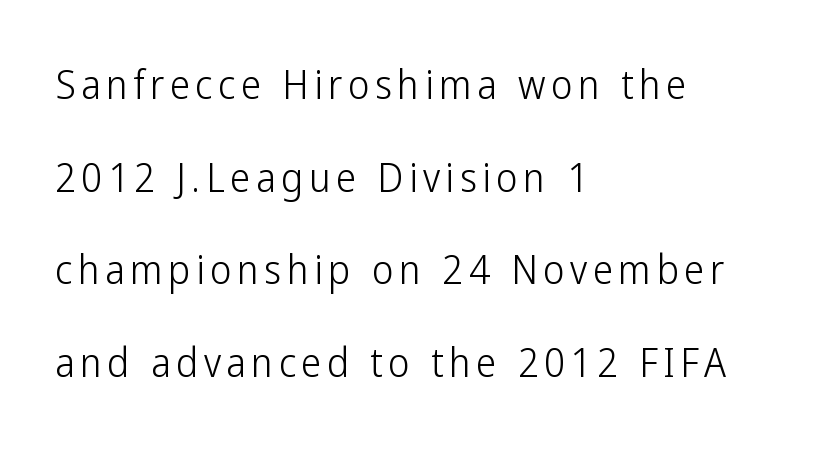
Q: Is the text bold? A: No.
Q: Is the text italic (slanted)? A: No, it is upright.
Q: Is the typeface a serif or a sans-serif typeface? A: Sans-serif.
Q: Is the text underlined? A: No.
Q: How is the paragraph aligned? A: Left-aligned.
Q: Is the spacing between lines tight, normal or loose? A: Loose.
Q: Width (condensed, normal, or wide)? A: Condensed.
Q: Stroke contrast? A: Low.
Q: x-height? A: Medium.
Q: Monospaced? A: No.
